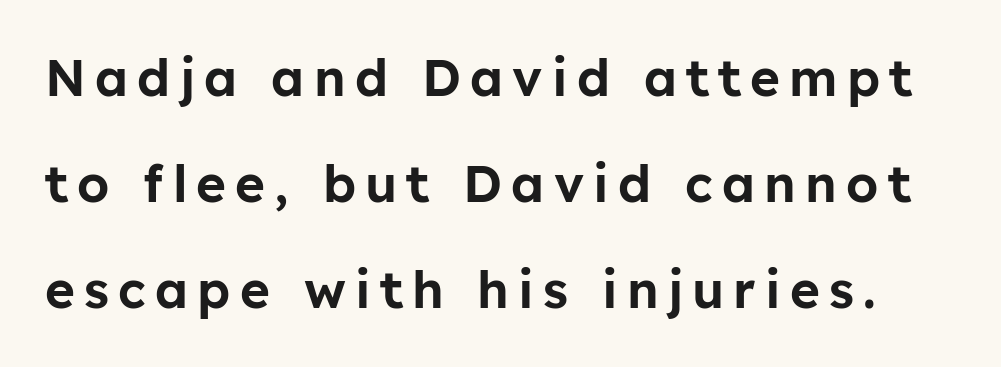
{"serif": "no", "italic": "no", "width": "normal", "stroke_contrast": "low", "x_height": "medium", "monospaced": "no", "underline": "no", "line_spacing": "loose", "line_spacing_ratio": 2.08, "glyph_px": 51}
